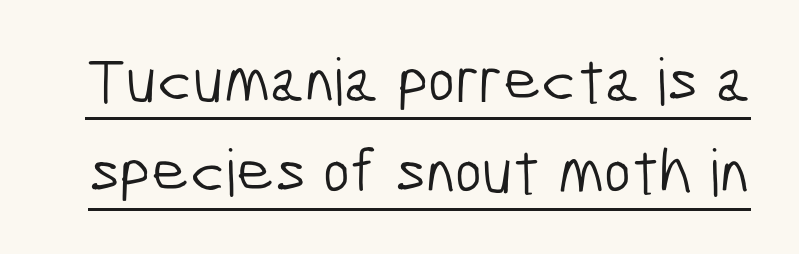
The image shows 65 px light, condensed sans-serif type; set normal line spacing (1.4x), normal letter spacing, underlined; low stroke contrast and a medium x-height.
